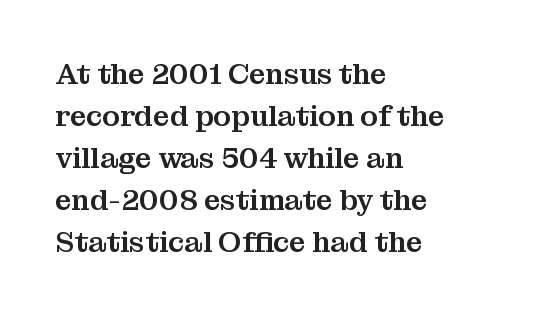
The image shows 29 px serif type, upright; set left-aligned, normal line spacing (1.45x), normal letter spacing, not underlined; medium stroke contrast and a medium x-height.
